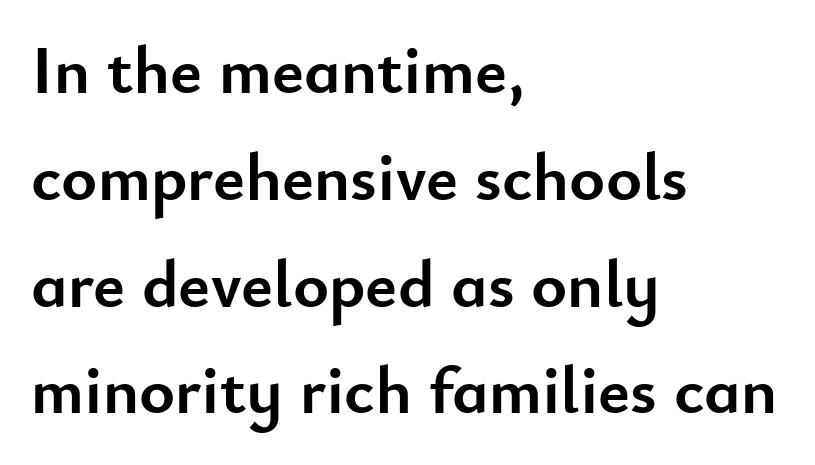
The image shows 68 px semibold sans-serif type, upright; set left-aligned, normal line spacing (1.57x), normal letter spacing, not underlined; low stroke contrast and a small x-height.
